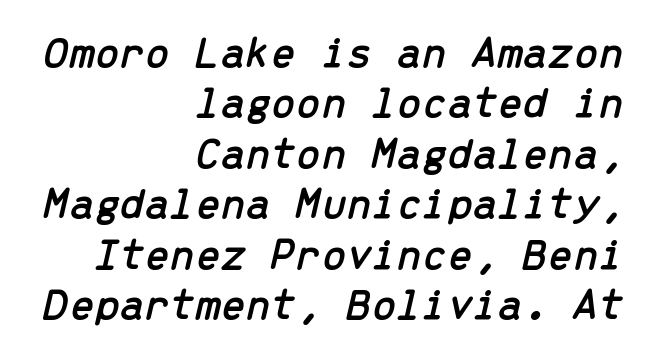
Q: Is the text italic (slanted)? A: Yes, it leans right by about 13 degrees.
Q: Is the text underlined? A: No.
Q: How is the paragraph aligned? A: Right-aligned.
Q: Is the spacing between letters normal or unusually wide? A: Normal.
Q: Is the spacing between lines tight, normal or loose? A: Tight.
Q: Width (condensed, normal, or wide)? A: Normal.
Q: Stroke contrast? A: Low.
Q: x-height? A: Medium.
Q: Monospaced? A: Yes.
